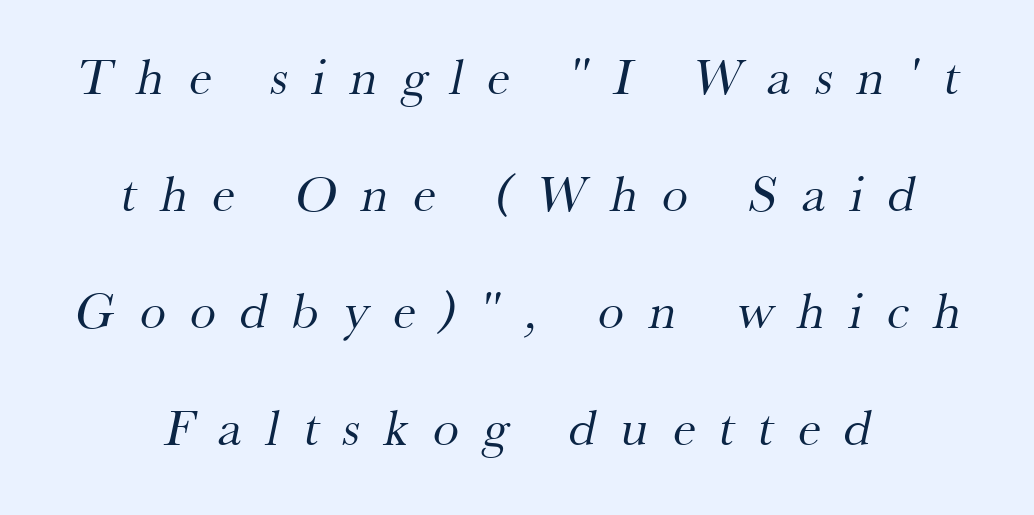
Q: Is the text bold? A: No.
Q: Is the typeface a serif or a sans-serif typeface? A: Serif.
Q: Is the text underlined? A: No.
Q: Is the spacing between letters normal or unusually wide? A: Unusually wide.
Q: Is the spacing between lines tight, normal or loose? A: Loose.
Q: Width (condensed, normal, or wide)? A: Normal.
Q: Stroke contrast? A: Medium.
Q: x-height? A: Small.
Q: Monospaced? A: No.
